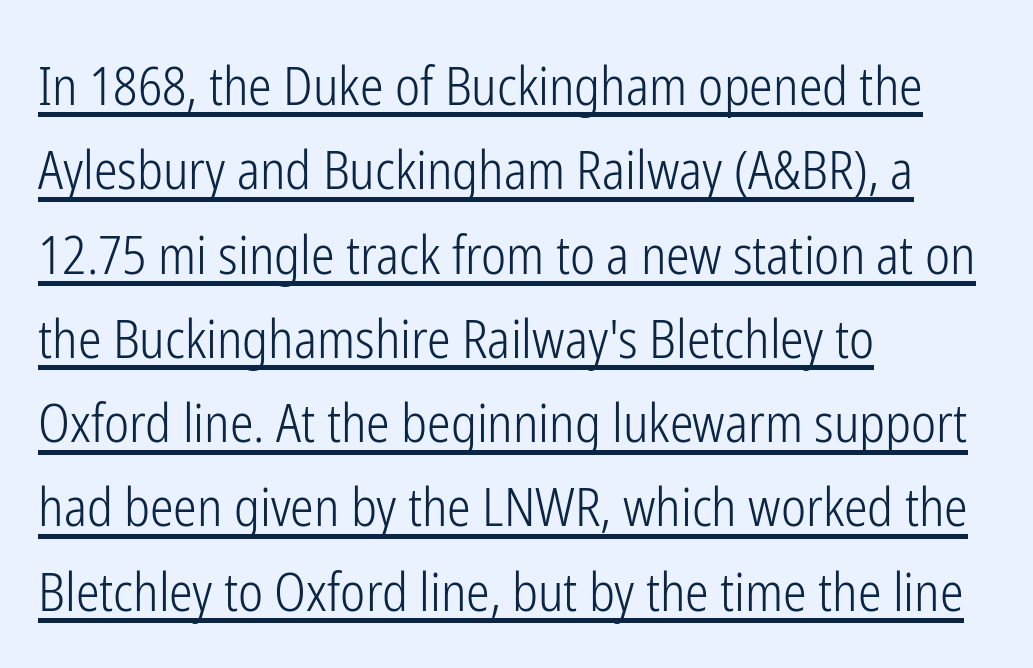
The image shows 53 px light, condensed sans-serif type, upright; set left-aligned, normal line spacing (1.59x), normal letter spacing, underlined; low stroke contrast and a medium x-height.
